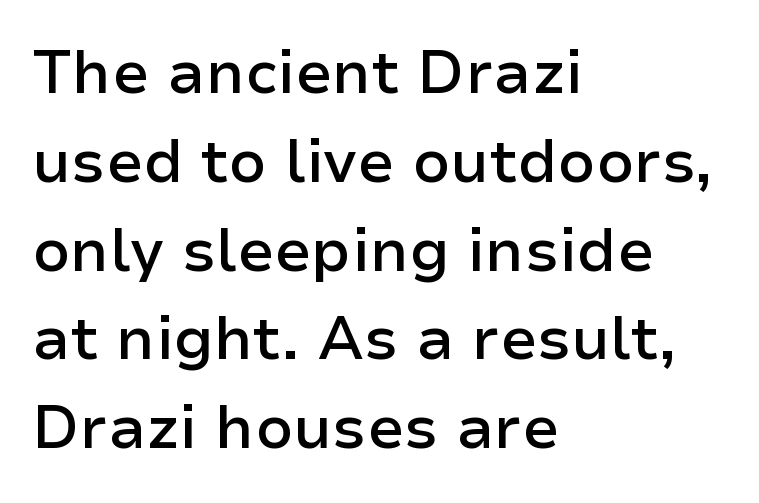
In terms of weight, the rendering is demibold, just under bold. The passage shown has conventional tracking throughout. These lines stack with their left ends in a neat column. This sample uses a sans-serif face.
